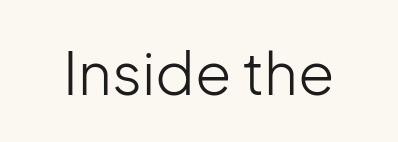
{"serif": "no", "italic": "no", "bold": "no", "weight": "light", "width": "normal", "stroke_contrast": "low", "x_height": "medium", "monospaced": "no", "underline": "no", "letter_spacing": "normal", "letter_spacing_em": 0.0, "glyph_px": 59}
